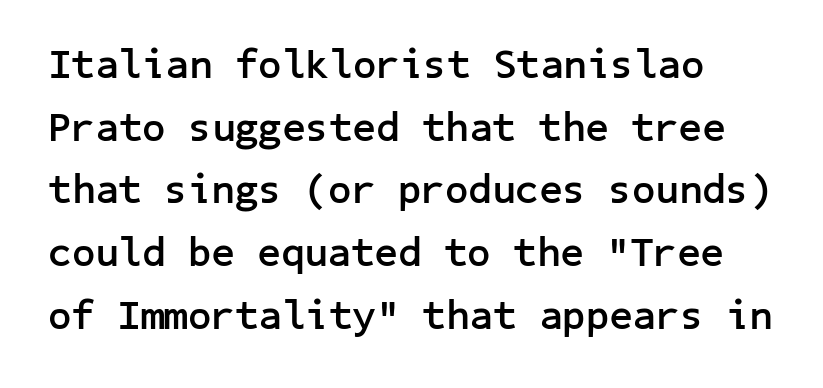
Q: Is the text bold? A: Yes.
Q: Is the text italic (slanted)? A: No, it is upright.
Q: Is the typeface a serif or a sans-serif typeface? A: Sans-serif.
Q: Is the text underlined? A: No.
Q: Is the spacing between letters normal or unusually wide? A: Normal.
Q: Is the spacing between lines tight, normal or loose? A: Normal.
Q: Width (condensed, normal, or wide)? A: Normal.
Q: Stroke contrast? A: Low.
Q: x-height? A: Medium.
